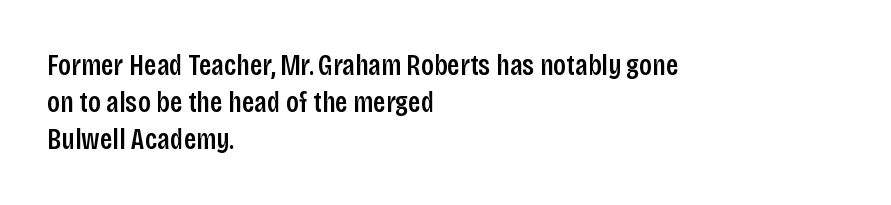
{"serif": "no", "italic": "no", "bold": "semi", "weight": "semibold", "width": "condensed", "stroke_contrast": "low", "x_height": "large", "monospaced": "no", "underline": "no", "align": "left", "line_spacing_ratio": 1.23, "letter_spacing": "normal", "letter_spacing_em": 0.0, "glyph_px": 30}
